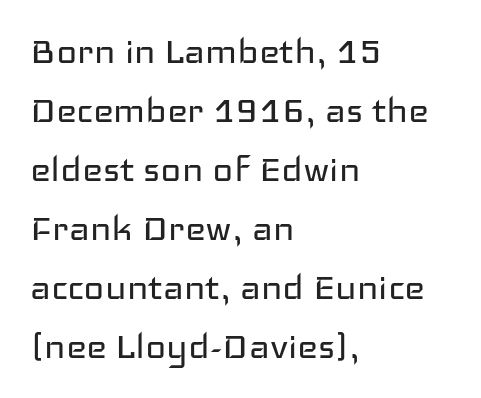
Q: Is the text bold? A: No.
Q: Is the text italic (slanted)? A: No, it is upright.
Q: Is the typeface a serif or a sans-serif typeface? A: Sans-serif.
Q: Is the text underlined? A: No.
Q: How is the paragraph aligned? A: Left-aligned.
Q: Is the spacing between letters normal or unusually wide? A: Normal.
Q: Is the spacing between lines tight, normal or loose? A: Normal.
Q: Width (condensed, normal, or wide)? A: Wide.
Q: Stroke contrast? A: Low.
Q: x-height? A: Medium.
Q: Monospaced? A: No.
